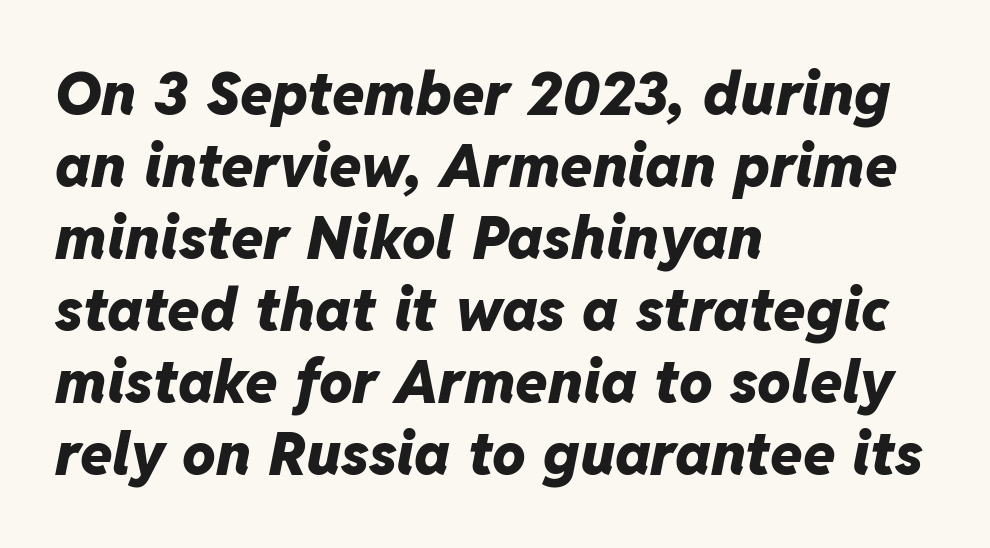
Q: Is the text bold? A: Yes.
Q: Is the text italic (slanted)? A: Yes, it leans right by about 11 degrees.
Q: Is the text underlined? A: No.
Q: How is the paragraph aligned? A: Left-aligned.
Q: Is the spacing between letters normal or unusually wide? A: Normal.
Q: Width (condensed, normal, or wide)? A: Normal.
Q: Stroke contrast? A: Low.
Q: x-height? A: Medium.
Q: Monospaced? A: No.
